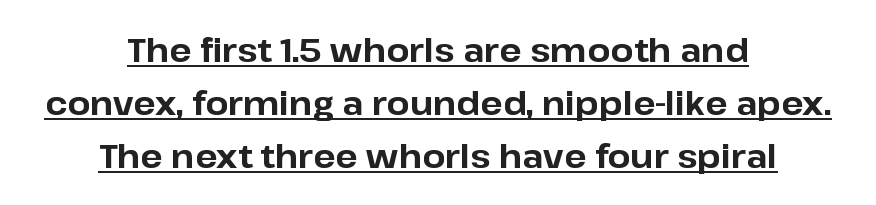
{"serif": "no", "italic": "no", "bold": "yes", "weight": "bold", "width": "normal", "stroke_contrast": "low", "x_height": "medium", "monospaced": "no", "underline": "yes", "align": "center", "line_spacing": "normal", "line_spacing_ratio": 1.61, "letter_spacing": "normal", "letter_spacing_em": 0.0, "glyph_px": 33}
